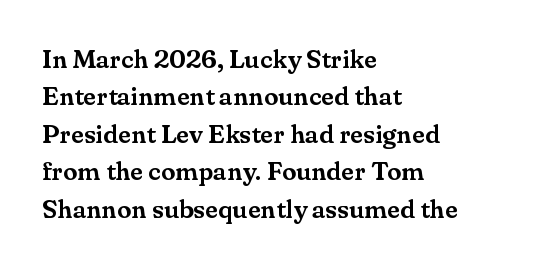
{"italic": "no", "underline": "no", "align": "left", "line_spacing": "normal", "line_spacing_ratio": 1.44, "letter_spacing": "normal", "letter_spacing_em": 0.0, "glyph_px": 26}
